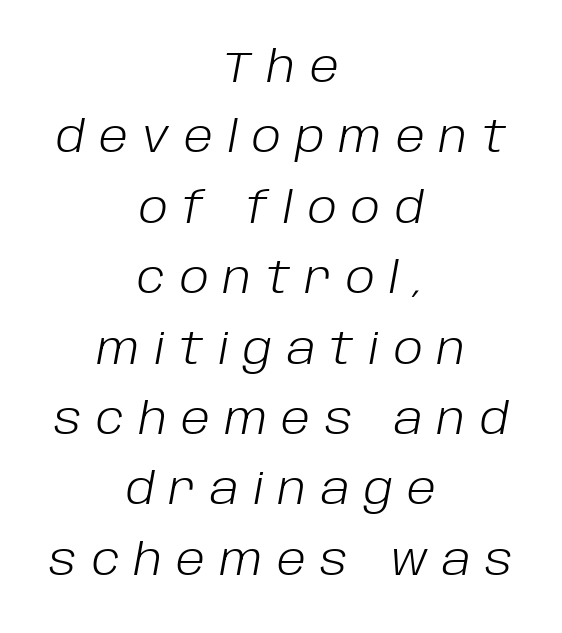
The image shows 44 px light type, italic (leaning right); set centered, normal line spacing (1.6x), unusually wide letter spacing (+0.33 em), not underlined; low stroke contrast and a large x-height.
